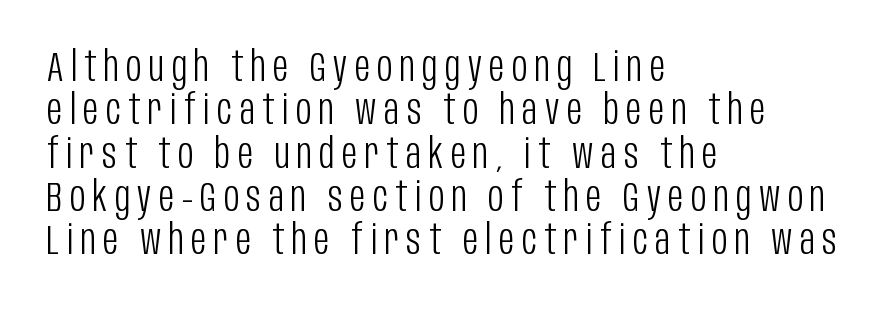
Q: Is the text bold? A: No.
Q: Is the text italic (slanted)? A: No, it is upright.
Q: Is the typeface a serif or a sans-serif typeface? A: Sans-serif.
Q: Is the text underlined? A: No.
Q: How is the paragraph aligned? A: Left-aligned.
Q: Is the spacing between lines tight, normal or loose? A: Tight.
Q: Width (condensed, normal, or wide)? A: Condensed.
Q: Stroke contrast? A: Low.
Q: x-height? A: Large.
Q: Monospaced? A: No.
